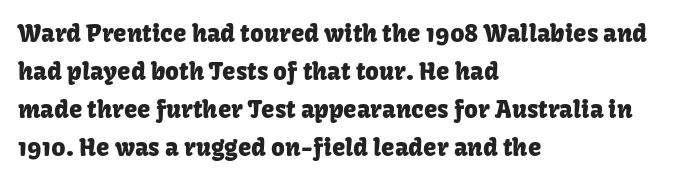
The specimen omits any rule beneath the text block's lines. Alignment: flush left. Italic? Not at all — the glyphs are vertical. The lines sit at an ordinary, default distance from one another. You could call the tracking neutral — neither tight nor loose.
